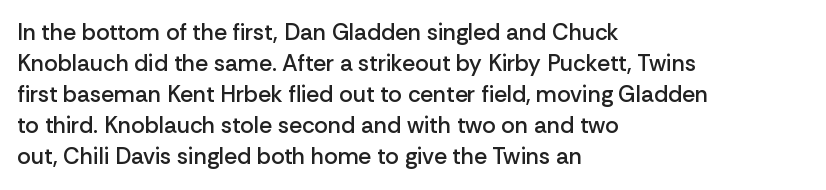
A bare baseline throughout the passage. The gaps between neighbouring characters are ordinary and unremarkable. These lines were composed using upright roman letters. Honestly, the row spacing looks completely unremarkable. In terms of weight, the rendering is demibold, just under bold. The typesetter chose a ragged-right arrangement here.
